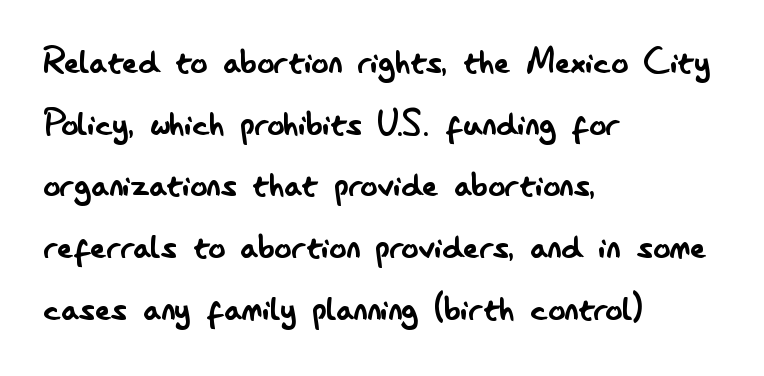
The axis of the letterforms is exactly vertical. The designer left line spacing at the default. Classification — sans serif. Think of a printed novel: that variable character pitch is what you see here. Honestly, the letter spacing is just normal — you wouldn't notice it. The typeface has the unassuming heft of standard copy or less.
